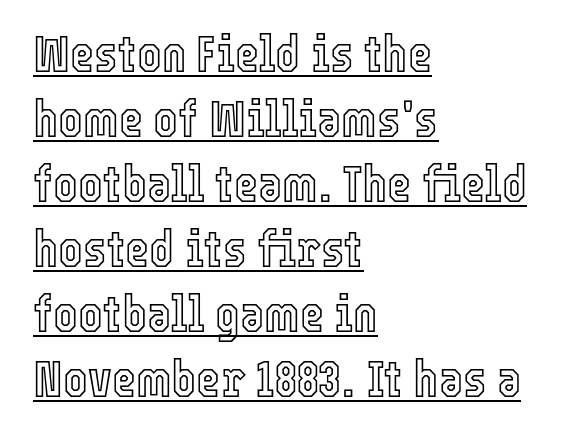
This block has exactly the height ordinary leading produces. Underlined type. These lines stack with their left ends in a neat column. You could not count columns in this text — the font is proportionally spaced.
